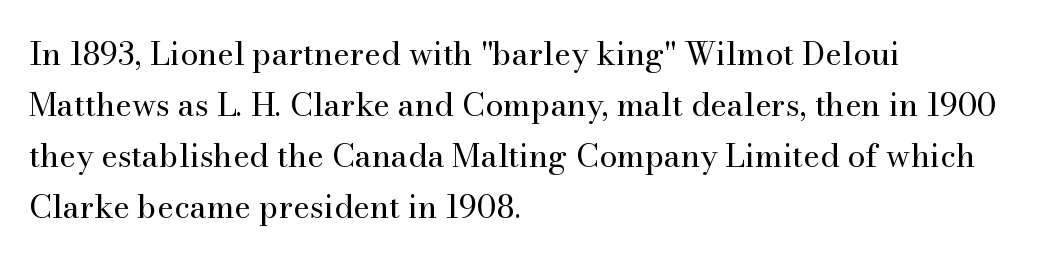
{"serif": "yes", "italic": "no", "bold": "no", "weight": "regular", "width": "normal", "stroke_contrast": "medium", "x_height": "small", "monospaced": "no", "underline": "no", "align": "left", "line_spacing": "normal", "line_spacing_ratio": 1.59, "letter_spacing": "normal", "letter_spacing_em": 0.0, "glyph_px": 32}
